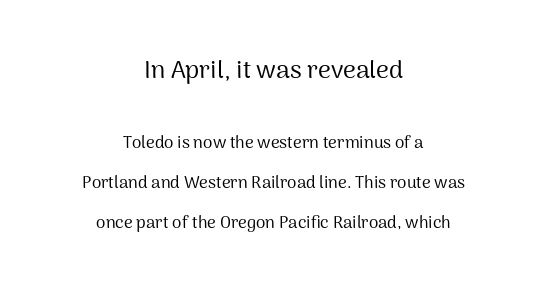
The whitespace from short lines is split evenly between both sides. The letters stand straight up with perfectly vertical stems. Does the leading feel generous? Absolutely, it's lavish. Stroke thickness stays within the range of a standard reading face or lighter. Which chunk is bigger? The first one — the top block dwarfs the bottom. Plain, unruled lines of type.
